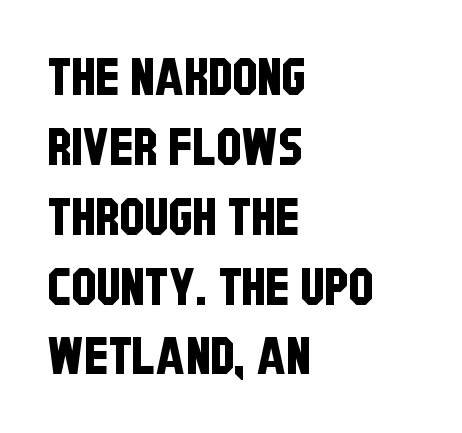
The area under the type is left untouched. The glyphs in this specimen are sans serif. You could call the tracking neutral — neither tight nor loose. The passage is arranged the way most books set body copy — flush left.
